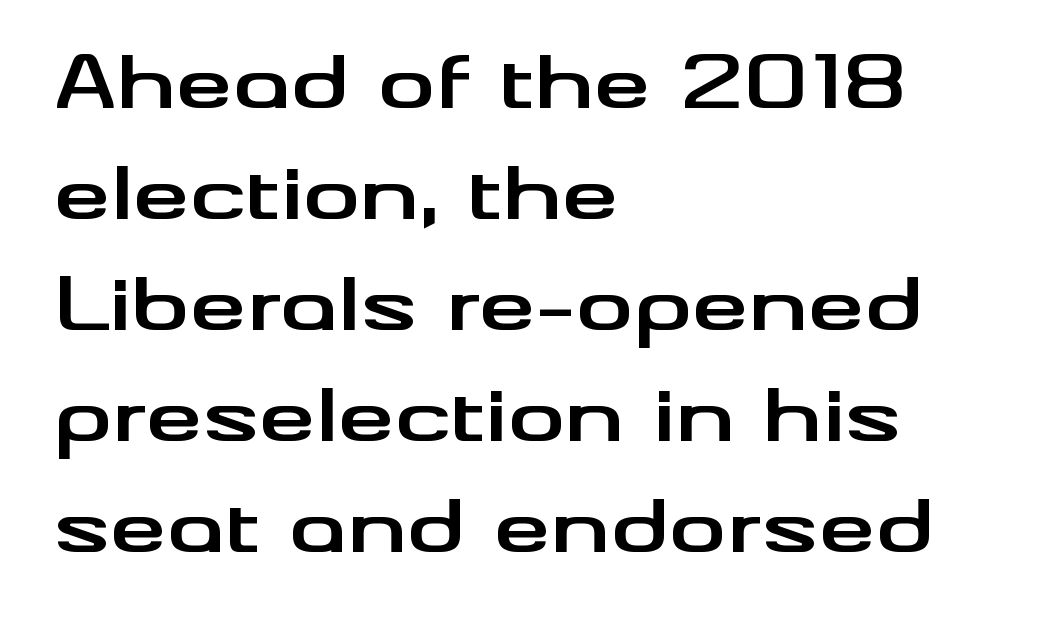
{"serif": "no", "italic": "no", "bold": "yes", "weight": "bold", "width": "wide", "stroke_contrast": "medium", "x_height": "small", "monospaced": "no", "underline": "no", "align": "left", "line_spacing": "normal", "line_spacing_ratio": 1.54, "letter_spacing": "normal", "letter_spacing_em": 0.0, "glyph_px": 72}
